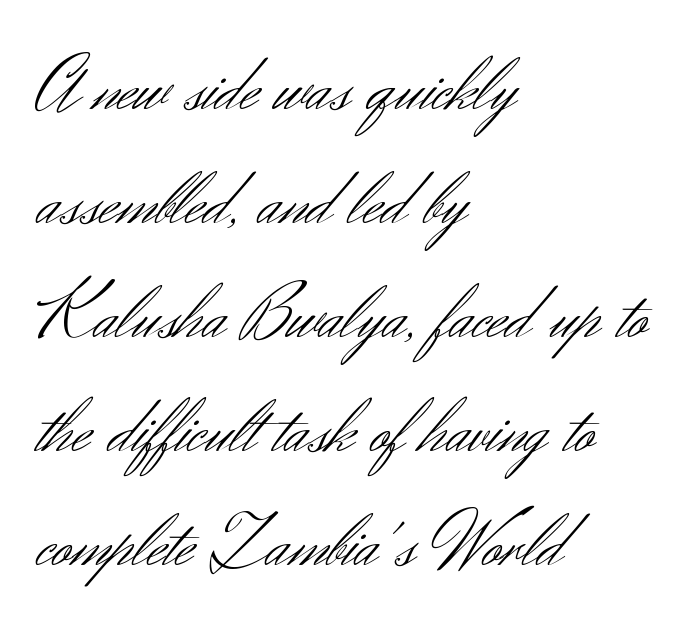
{"serif": "no", "bold": "no", "weight": "light", "width": "normal", "stroke_contrast": "medium", "x_height": "small", "monospaced": "no", "underline": "no", "align": "left", "line_spacing": "normal", "line_spacing_ratio": 1.46, "letter_spacing": "normal", "letter_spacing_em": 0.0, "glyph_px": 78}
